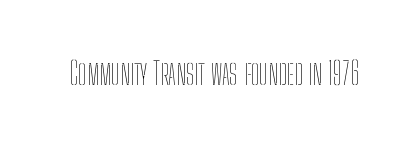
The image shows 31 px thin, condensed type, upright; set normal letter spacing, not underlined; low stroke contrast and a medium x-height.
